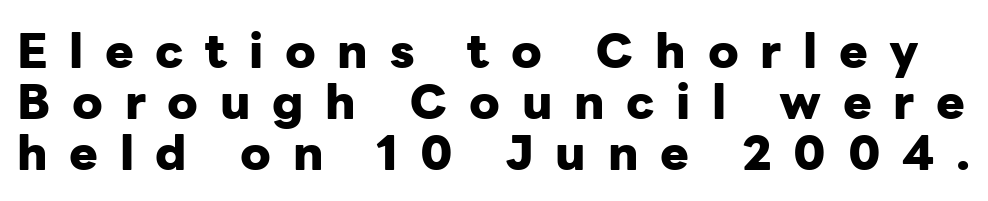
Q: Is the text bold? A: Yes.
Q: Is the text italic (slanted)? A: No, it is upright.
Q: Is the typeface a serif or a sans-serif typeface? A: Sans-serif.
Q: Is the text underlined? A: No.
Q: Is the spacing between letters normal or unusually wide? A: Unusually wide.
Q: Is the spacing between lines tight, normal or loose? A: Tight.
Q: Width (condensed, normal, or wide)? A: Normal.
Q: Stroke contrast? A: Low.
Q: x-height? A: Medium.
Q: Monospaced? A: No.
